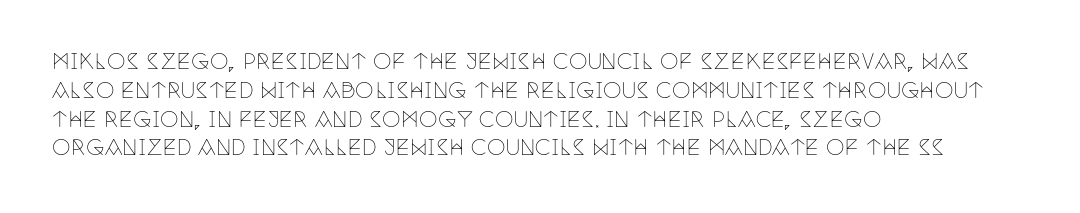
{"italic": "no", "bold": "no", "underline": "no", "align": "left", "line_spacing": "normal", "line_spacing_ratio": 1.37, "letter_spacing": "normal", "letter_spacing_em": 0.0, "glyph_px": 21}
